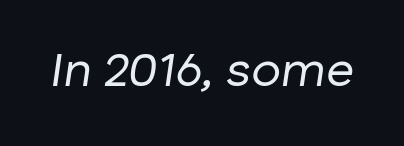
The image shows 49 px regular-weight type, italic (leaning right); set normal letter spacing, not underlined; low stroke contrast and a medium x-height.
